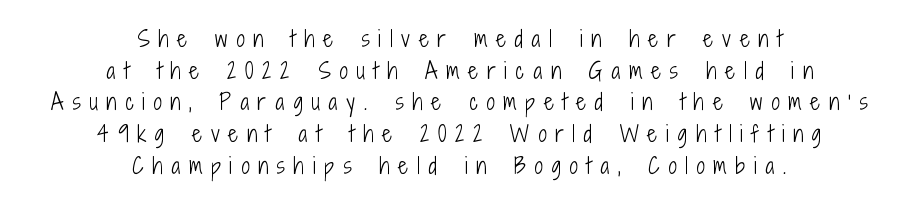
Someone cranked the tracking dial way up on this one. Leftover space on each line is divided equally before and after the words. Unbolded letterforms with no extra heft. Compared with typical paragraphs, the rows here are spaced about the same.
